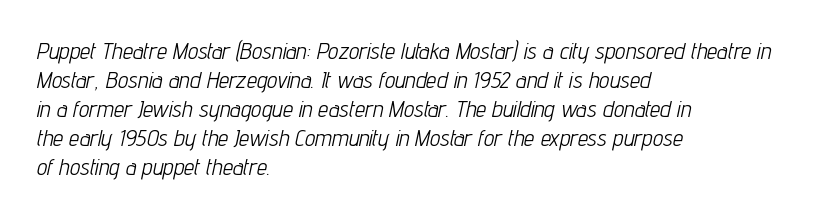
Q: Is the text bold? A: No.
Q: Is the text italic (slanted)? A: Yes, it leans right by about 12 degrees.
Q: Is the text underlined? A: No.
Q: How is the paragraph aligned? A: Left-aligned.
Q: Is the spacing between letters normal or unusually wide? A: Normal.
Q: Is the spacing between lines tight, normal or loose? A: Normal.
